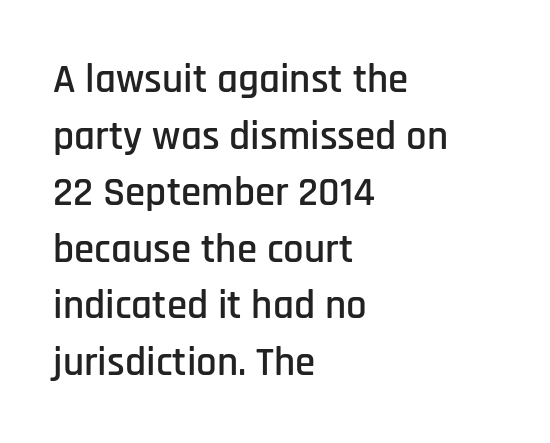
The image shows 41 px condensed sans-serif type, upright; set left-aligned, normal line spacing (1.38x), normal letter spacing, not underlined; low stroke contrast and a large x-height.
